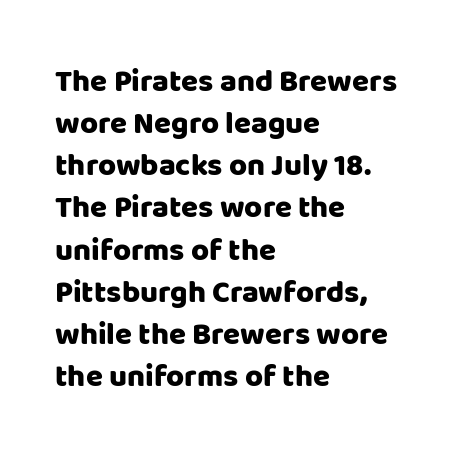
The image shows 31 px sans-serif type, upright; set left-aligned, normal line spacing (1.36x), normal letter spacing, not underlined; low stroke contrast and a large x-height.
